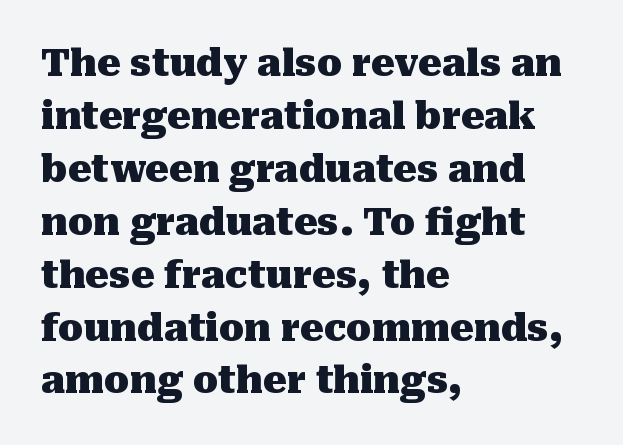
Is this a fixed-width face? No — the glyphs have proportional, varying widths. The typesetting leans heavy: a genuine bold. You can tell it's not italic because the verticals are truly vertical. This sample keeps an unexceptional amount of space between lines. Each letter's strokes conclude with small projecting serifs. Alignment: flush left.
